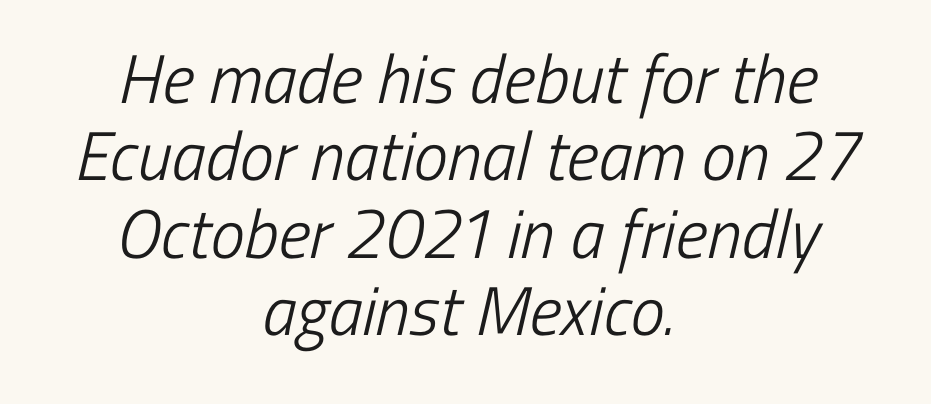
To sum up the face: it is a sans, with no serifs. This sample has the flowing, uneven cadence of proportional lettering. The rendering keeps characters at their native spacing. Stems and bowls with no extra thickness — not bold. Reading down the column, the eye jumps only a short way to each next line.
